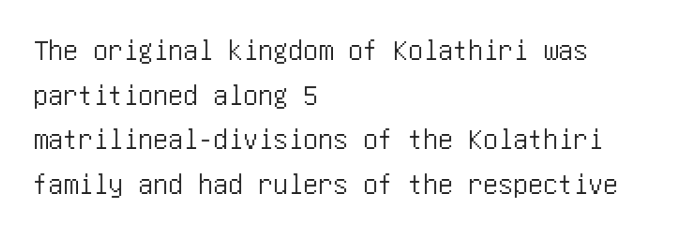
Q: Is the text italic (slanted)? A: No, it is upright.
Q: Is the typeface a serif or a sans-serif typeface? A: Sans-serif.
Q: Is the text underlined? A: No.
Q: How is the paragraph aligned? A: Left-aligned.
Q: Is the spacing between letters normal or unusually wide? A: Normal.
Q: Is the spacing between lines tight, normal or loose? A: Normal.
Q: Width (condensed, normal, or wide)? A: Condensed.
Q: Stroke contrast? A: Low.
Q: x-height? A: Large.
